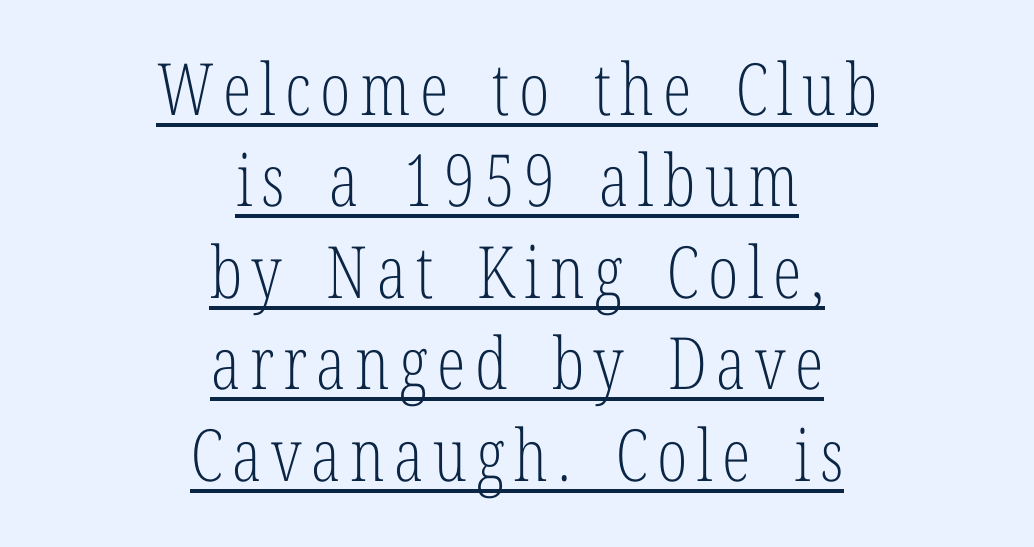
Q: Is the text bold? A: No.
Q: Is the text italic (slanted)? A: No, it is upright.
Q: Is the typeface a serif or a sans-serif typeface? A: Serif.
Q: Is the text underlined? A: Yes.
Q: How is the paragraph aligned? A: Centered.
Q: Is the spacing between lines tight, normal or loose? A: Normal.
Q: Width (condensed, normal, or wide)? A: Condensed.
Q: Stroke contrast? A: Low.
Q: x-height? A: Medium.
Q: Monospaced? A: No.
